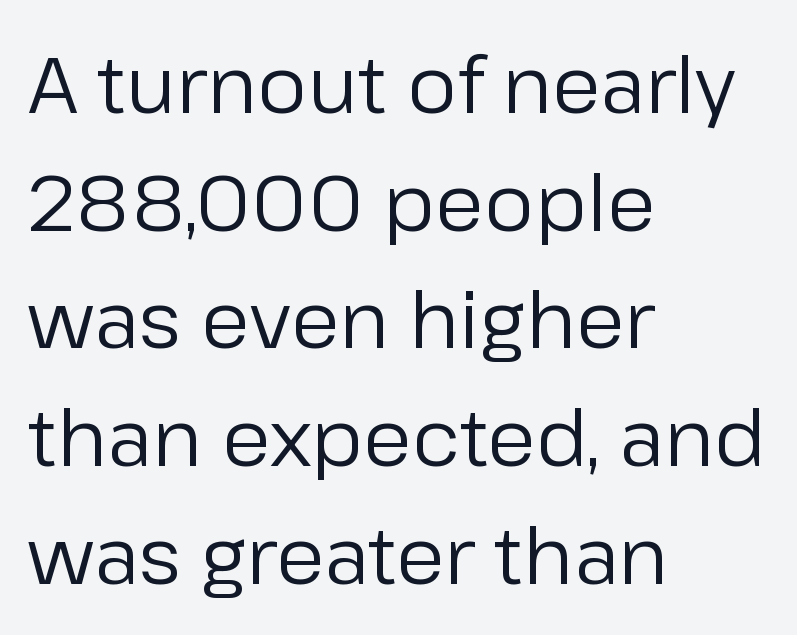
Which margin do the lines hug? The left one — the right edge is uneven. In terms of letterspacing, this is plain default setting. Is there much room between lines? A standard amount, neither cramped nor airy. Do the characters align in a grid? No, the font is proportional.
